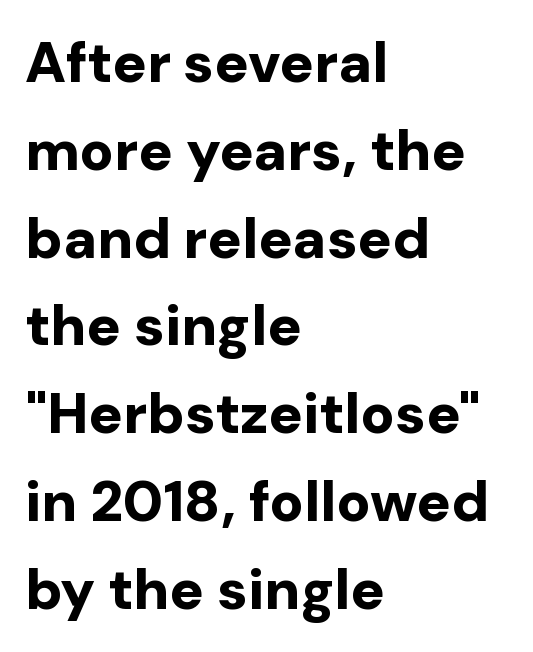
The image shows 57 px bold sans-serif type, upright; set left-aligned, normal line spacing (1.54x), normal letter spacing, not underlined; low stroke contrast and a medium x-height.
